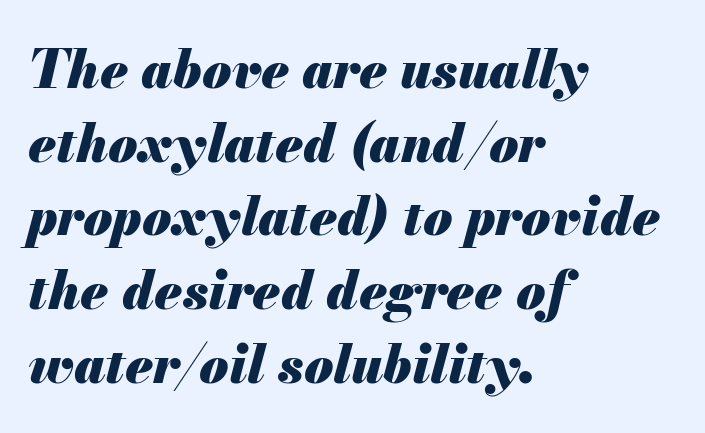
Q: Is the text bold? A: Yes.
Q: Is the text italic (slanted)? A: Yes, it leans right by about 13 degrees.
Q: Is the text underlined? A: No.
Q: How is the paragraph aligned? A: Left-aligned.
Q: Is the spacing between letters normal or unusually wide? A: Normal.
Q: Is the spacing between lines tight, normal or loose? A: Normal.
Q: Width (condensed, normal, or wide)? A: Normal.
Q: Stroke contrast? A: Medium.
Q: x-height? A: Small.
Q: Monospaced? A: No.
